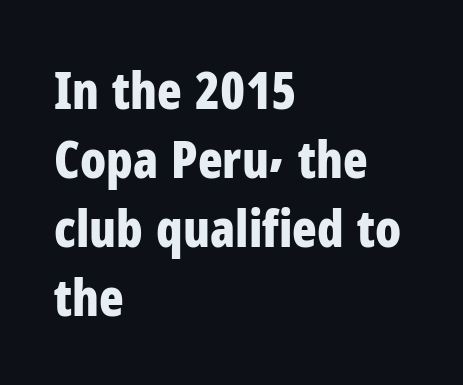
The image shows 51 px bold, condensed sans-serif type, upright; set left-aligned, normal line spacing (1.35x), normal letter spacing, not underlined; low stroke contrast and a medium x-height.
